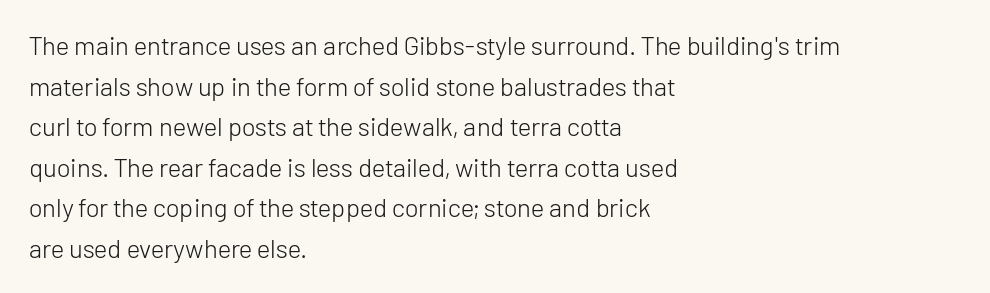
The image shows 26 px text type, upright; set left-aligned, normal line spacing (1.56x), normal letter spacing, not underlined.
